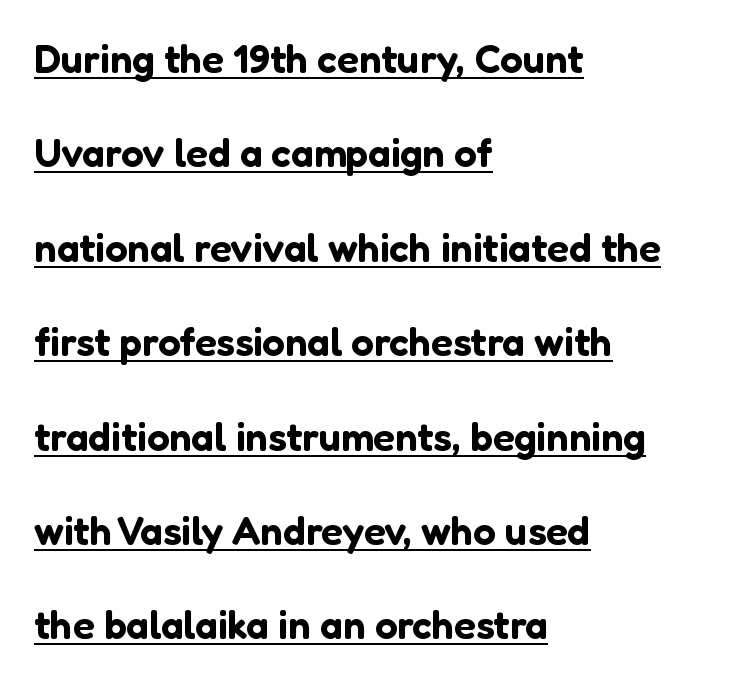
Q: Is the text italic (slanted)? A: No, it is upright.
Q: Is the typeface a serif or a sans-serif typeface? A: Sans-serif.
Q: Is the text underlined? A: Yes.
Q: How is the paragraph aligned? A: Left-aligned.
Q: Is the spacing between letters normal or unusually wide? A: Normal.
Q: Is the spacing between lines tight, normal or loose? A: Loose.
Q: Width (condensed, normal, or wide)? A: Normal.
Q: Stroke contrast? A: Low.
Q: x-height? A: Medium.
Q: Monospaced? A: No.
